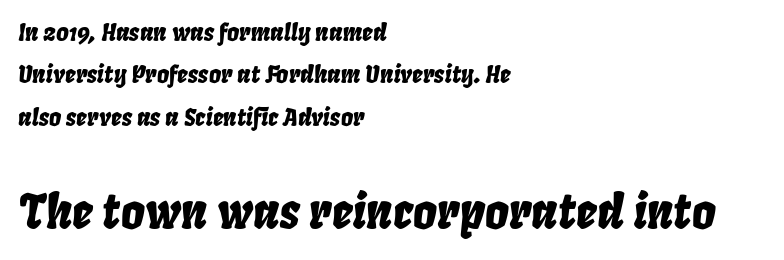
{"italic": "yes", "lean": "right", "slant_degrees": 8, "width": "condensed", "stroke_contrast": "low", "x_height": "large", "monospaced": "no", "underline": "no", "align": "left", "line_spacing_ratio": 1.77, "letter_spacing": "normal", "letter_spacing_em": 0.0, "larger_block": "second", "size_ratio": 1.96, "glyph_px": 47}
